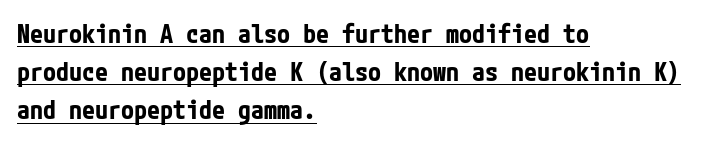
In CSS terms this would be text-align: left. The rendering uses a moderate line-height, typical for paragraphs. Standard letterfit; no display-style spreading of the glyphs. Strong, thick strokes mark this as bold type. The letters stand straight up with perfectly vertical stems.
